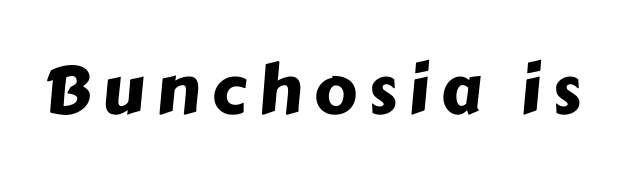
{"serif": "no", "width": "normal", "stroke_contrast": "low", "x_height": "medium", "monospaced": "no", "underline": "no", "glyph_px": 67}
